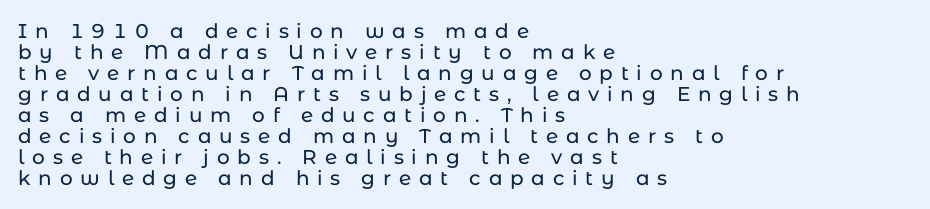
{"italic": "no", "underline": "no", "align": "left", "line_spacing": "tight", "line_spacing_ratio": 1.05, "letter_spacing": "wide", "letter_spacing_em": 0.39, "glyph_px": 20}
